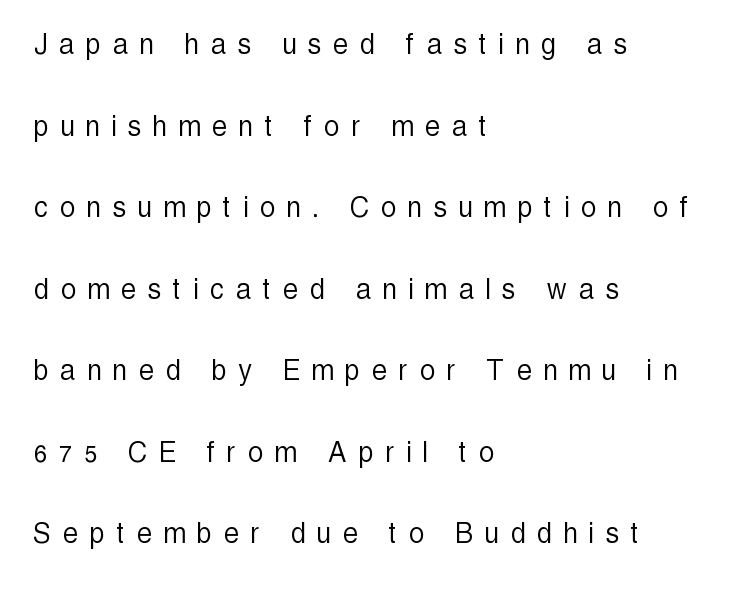
{"serif": "no", "italic": "no", "bold": "no", "weight": "light", "width": "condensed", "x_height": "medium", "monospaced": "no", "underline": "no", "align": "left", "line_spacing": "loose", "line_spacing_ratio": 2.47, "letter_spacing": "wide", "letter_spacing_em": 0.38, "glyph_px": 33}
